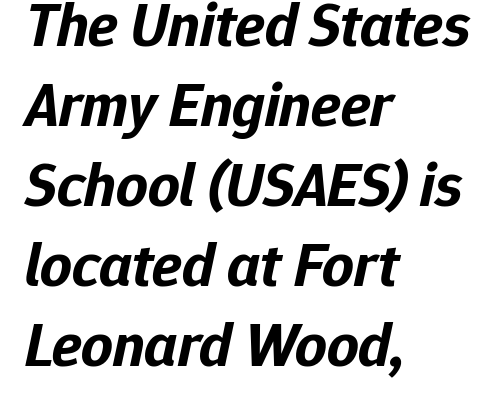
Q: Is the text bold? A: Yes.
Q: Is the text italic (slanted)? A: Yes, it leans right by about 12 degrees.
Q: Is the text underlined? A: No.
Q: How is the paragraph aligned? A: Left-aligned.
Q: Is the spacing between letters normal or unusually wide? A: Normal.
Q: Is the spacing between lines tight, normal or loose? A: Normal.
Q: Width (condensed, normal, or wide)? A: Normal.
Q: Stroke contrast? A: Low.
Q: x-height? A: Medium.
Q: Monospaced? A: No.
